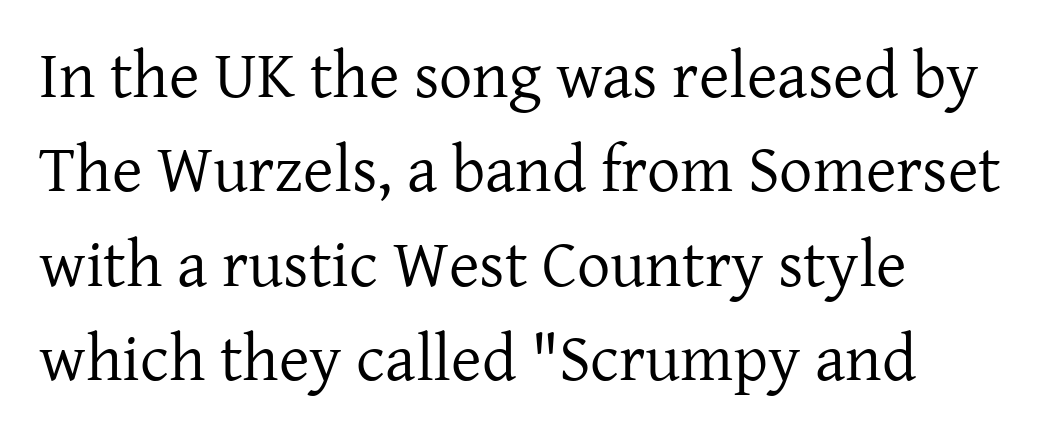
The image shows 66 px regular-weight serif type, upright; set left-aligned, normal line spacing (1.43x), normal letter spacing, not underlined; low stroke contrast and a medium x-height.
